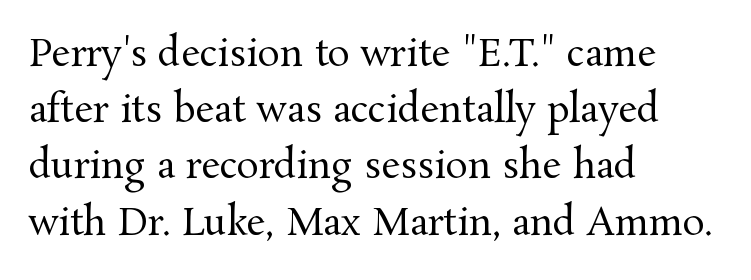
Q: Is the text bold? A: No.
Q: Is the text italic (slanted)? A: No, it is upright.
Q: Is the typeface a serif or a sans-serif typeface? A: Serif.
Q: Is the text underlined? A: No.
Q: How is the paragraph aligned? A: Left-aligned.
Q: Is the spacing between letters normal or unusually wide? A: Normal.
Q: Is the spacing between lines tight, normal or loose? A: Normal.
Q: Width (condensed, normal, or wide)? A: Normal.
Q: Stroke contrast? A: Medium.
Q: x-height? A: Medium.
Q: Monospaced? A: No.
